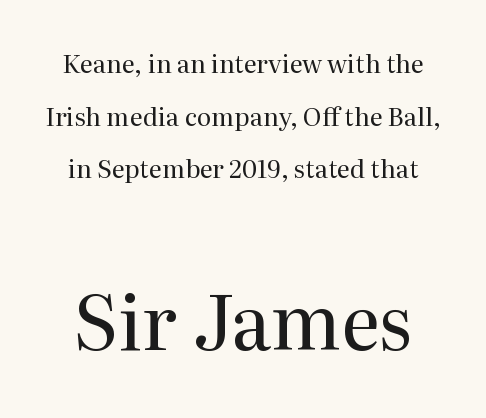
Q: Is the text bold? A: No.
Q: Is the text italic (slanted)? A: No, it is upright.
Q: Is the typeface a serif or a sans-serif typeface? A: Serif.
Q: Is the text underlined? A: No.
Q: Is the spacing between letters normal or unusually wide? A: Normal.
Q: Is the spacing between lines tight, normal or loose? A: Loose.
Q: Which block of text is set in a larger size, the first (top) or the second (bottom)? A: The second (bottom) one.
Q: Width (condensed, normal, or wide)? A: Normal.
Q: Stroke contrast? A: Medium.
Q: x-height? A: Medium.
Q: Monospaced? A: No.
